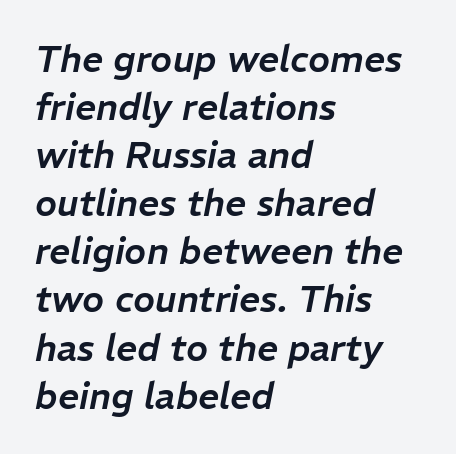
The image shows 37 px text type, italic (leaning right); set left-aligned, normal line spacing (1.3x), normal letter spacing, not underlined; low stroke contrast and a medium x-height.
